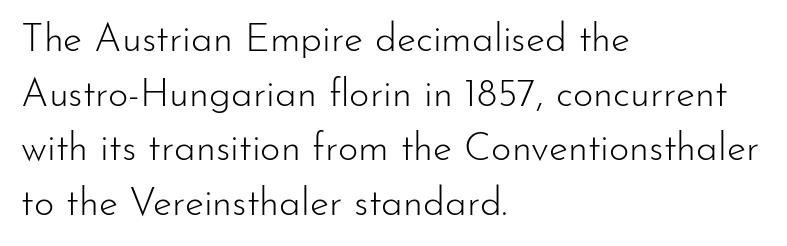
{"serif": "no", "italic": "no", "bold": "no", "weight": "light", "width": "normal", "stroke_contrast": "low", "x_height": "small", "monospaced": "no", "underline": "no", "align": "left", "line_spacing": "normal", "line_spacing_ratio": 1.4, "letter_spacing": "normal", "letter_spacing_em": 0.0, "glyph_px": 39}
